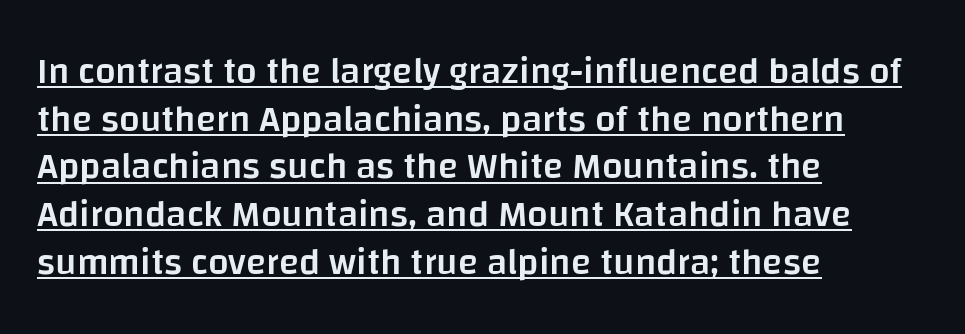
Q: Is the text bold? A: Semi-bold.
Q: Is the text italic (slanted)? A: No, it is upright.
Q: Is the typeface a serif or a sans-serif typeface? A: Sans-serif.
Q: Is the text underlined? A: Yes.
Q: How is the paragraph aligned? A: Left-aligned.
Q: Is the spacing between letters normal or unusually wide? A: Normal.
Q: Is the spacing between lines tight, normal or loose? A: Normal.
Q: Width (condensed, normal, or wide)? A: Normal.
Q: Stroke contrast? A: Low.
Q: x-height? A: Large.
Q: Monospaced? A: No.
